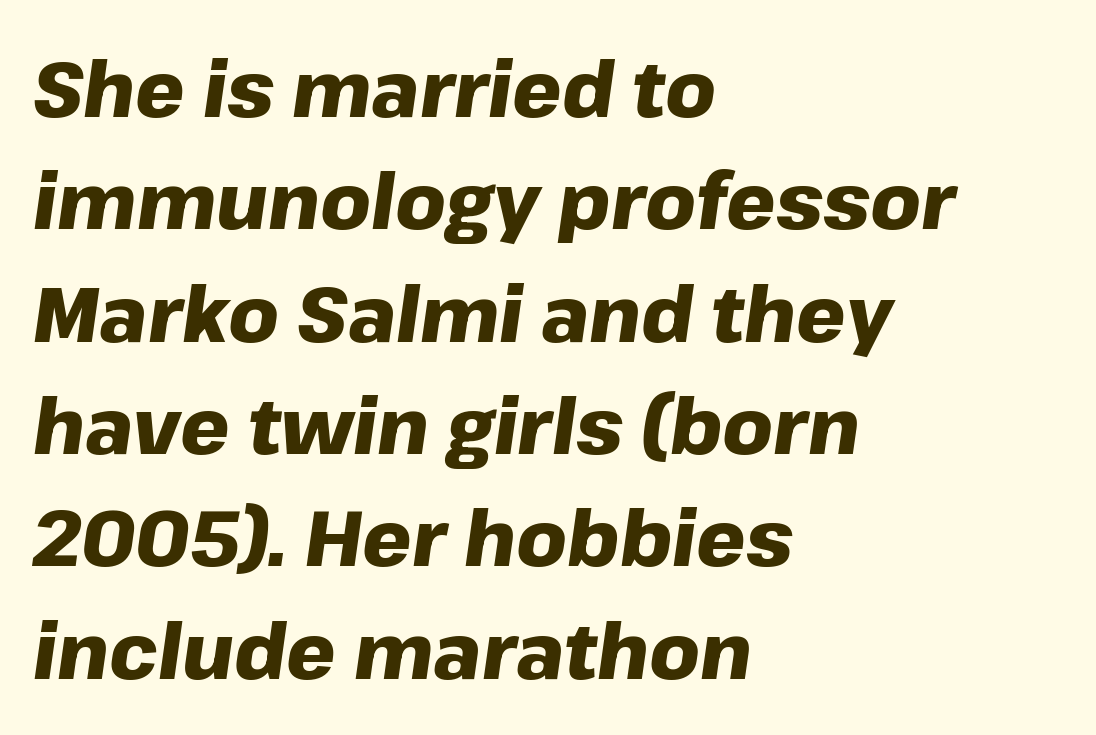
{"italic": "yes", "lean": "right", "slant_degrees": 8, "bold": "yes", "weight": "heavy", "width": "normal", "stroke_contrast": "low", "x_height": "medium", "monospaced": "no", "underline": "no", "align": "left", "line_spacing": "normal", "line_spacing_ratio": 1.44, "letter_spacing": "normal", "letter_spacing_em": 0.0, "glyph_px": 78}
